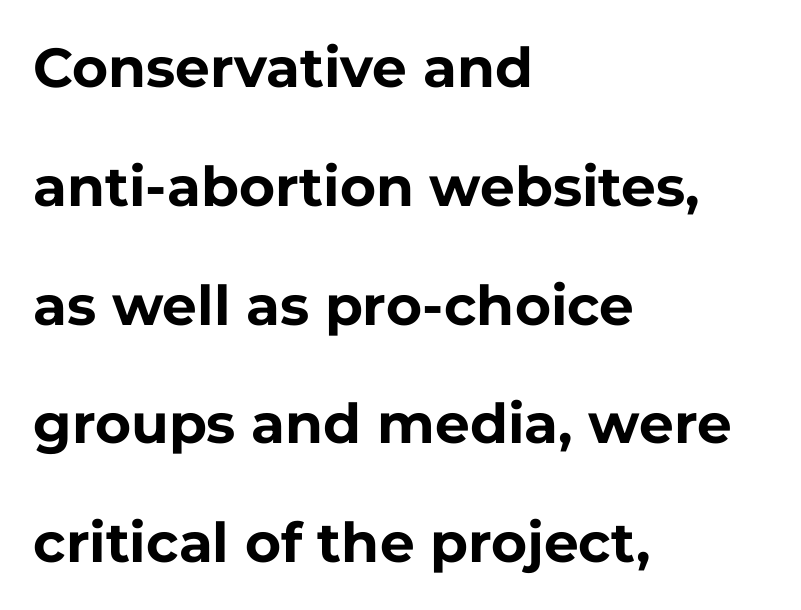
The image shows 55 px bold sans-serif type, upright; set left-aligned, loose line spacing (2.16x), normal letter spacing, not underlined; low stroke contrast and a medium x-height.
